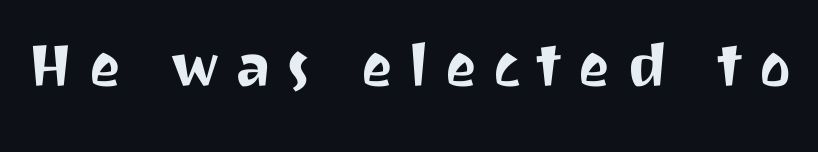
Character widths vary here, with narrow letters taking less room than wide ones. In terms of posture, this sample is upright. Substantial extra tracking has been applied to these lines. This rendering employs a face without finishing strokes, i.e., a sans-serif. No word sits above an underline.
